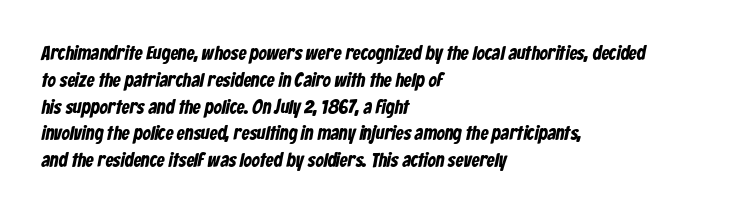
{"underline": "no", "align": "left", "line_spacing": "normal", "line_spacing_ratio": 1.34, "letter_spacing": "normal", "letter_spacing_em": 0.0, "glyph_px": 20}
